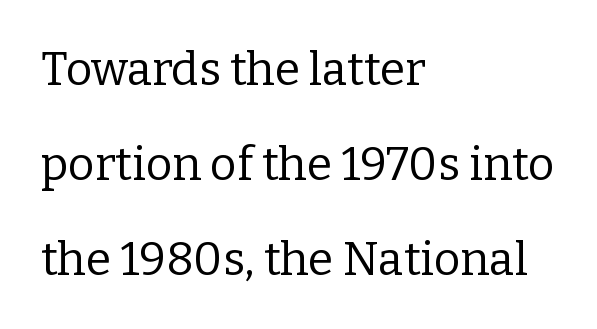
The words here are not underlined. Visually the block forms a straight wall on the left and a jagged coastline on the right. The font family rendered here belongs to the serif group. A typesetter would call this leading open, well beyond the default.
